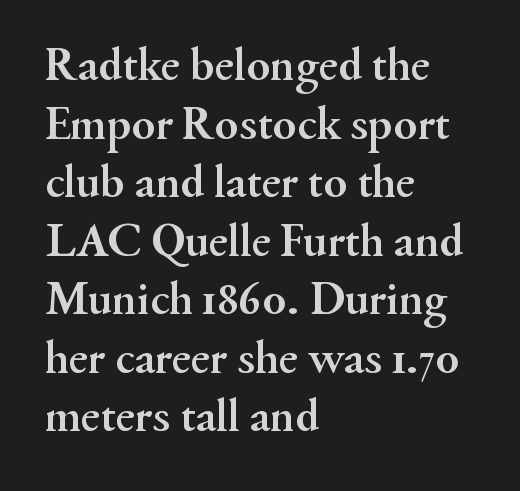
Q: Is the text bold? A: Yes.
Q: Is the text italic (slanted)? A: No, it is upright.
Q: Is the typeface a serif or a sans-serif typeface? A: Serif.
Q: Is the text underlined? A: No.
Q: How is the paragraph aligned? A: Left-aligned.
Q: Is the spacing between letters normal or unusually wide? A: Normal.
Q: Width (condensed, normal, or wide)? A: Normal.
Q: Stroke contrast? A: Medium.
Q: x-height? A: Small.
Q: Monospaced? A: No.
